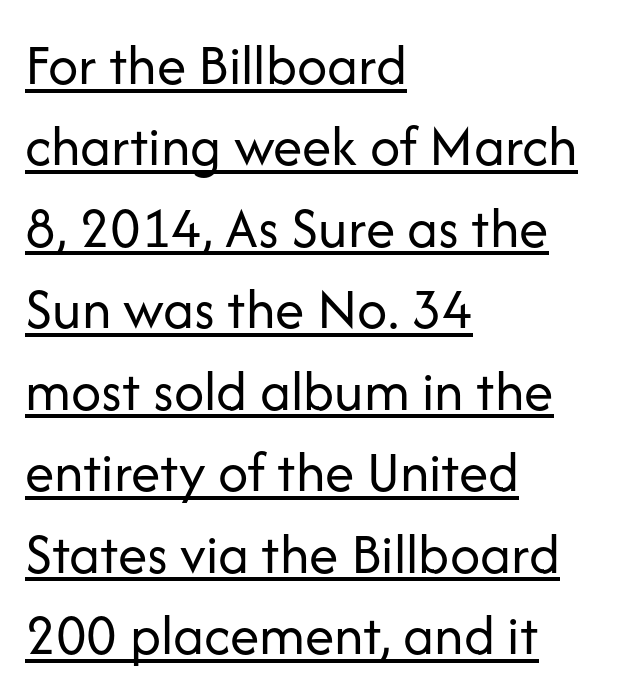
The image shows 59 px regular-weight sans-serif type, upright; set left-aligned, normal line spacing (1.38x), normal letter spacing, underlined; low stroke contrast and a medium x-height.
